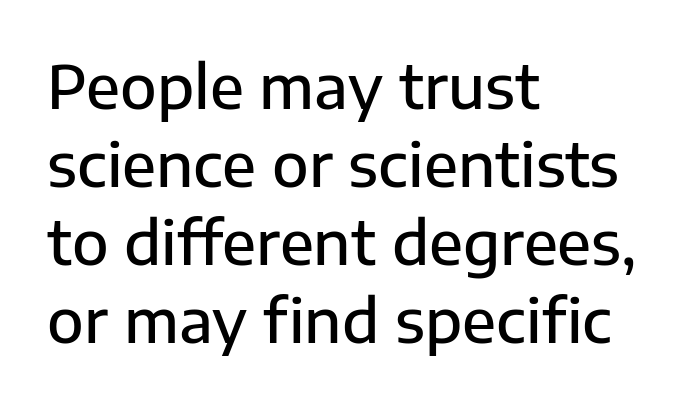
A bit beefed up — I'd call it semibold rather than bold. Do the letters lean? They stand straight. Type style note: lacks serifs. The designer left line spacing at the default. The zone under the glyphs is completely vacant.
